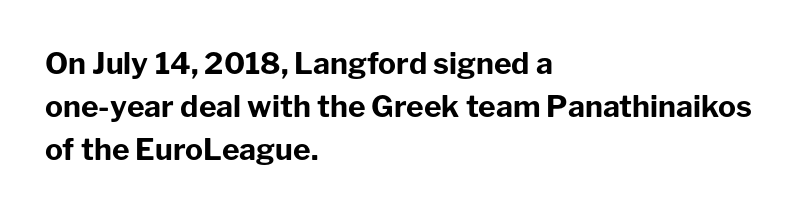
This sample uses an upright cut, with every glyph sitting square on the baseline. The horizontal fit of the characters is conventional and even. The baseline area is clear. The typeface chosen for these lines omits serifs. A classic flush-left, rag-right setting is used for this passage.
